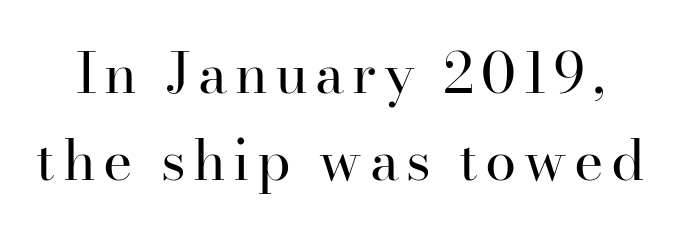
{"serif": "yes", "italic": "no", "bold": "no", "weight": "regular", "width": "normal", "stroke_contrast": "high", "x_height": "small", "monospaced": "no", "underline": "no", "line_spacing": "normal", "line_spacing_ratio": 1.56, "glyph_px": 56}
